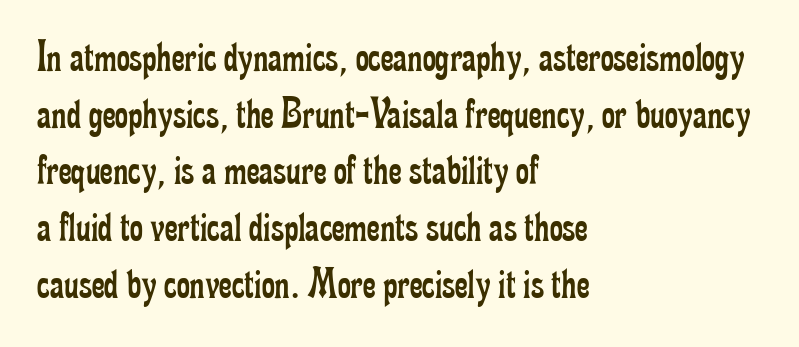
Q: Is the text bold? A: No.
Q: Is the text italic (slanted)? A: No, it is upright.
Q: Is the typeface a serif or a sans-serif typeface? A: Serif.
Q: Is the text underlined? A: No.
Q: How is the paragraph aligned? A: Left-aligned.
Q: Is the spacing between letters normal or unusually wide? A: Normal.
Q: Is the spacing between lines tight, normal or loose? A: Normal.
Q: Width (condensed, normal, or wide)? A: Condensed.
Q: Stroke contrast? A: Low.
Q: x-height? A: Small.
Q: Monospaced? A: No.
